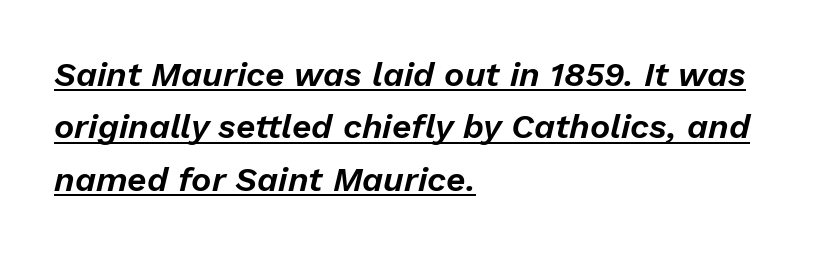
The image shows 34 px text type, italic (leaning right); set left-aligned, normal line spacing (1.54x), normal letter spacing, underlined; low stroke contrast and a medium x-height.
